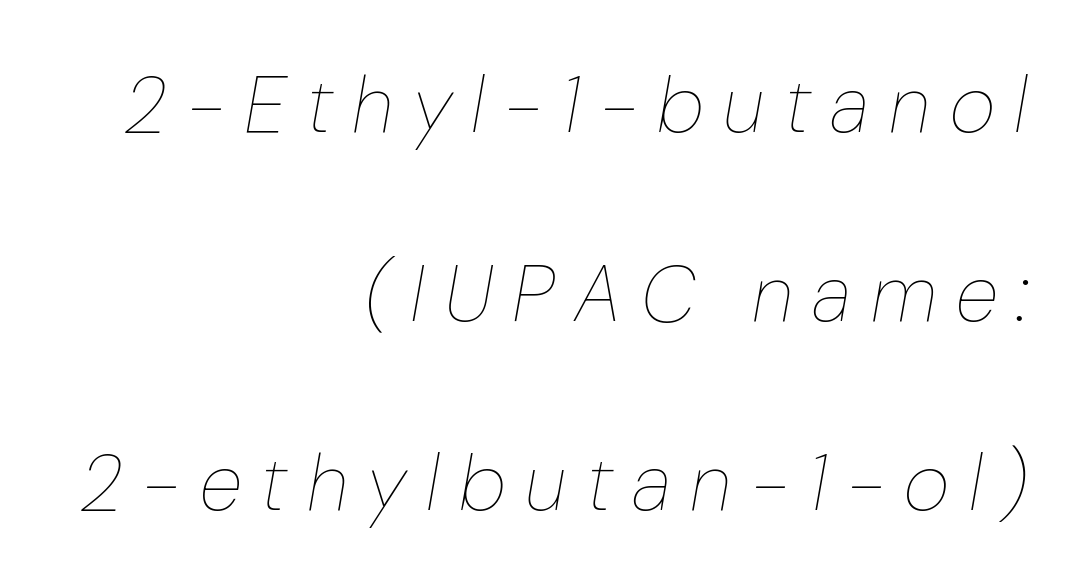
{"italic": "yes", "lean": "right", "slant_degrees": 10, "bold": "no", "weight": "thin", "width": "normal", "stroke_contrast": "low", "x_height": "medium", "monospaced": "no", "underline": "no", "align": "right", "line_spacing": "loose", "line_spacing_ratio": 2.39, "letter_spacing": "wide", "letter_spacing_em": 0.25, "glyph_px": 79}
